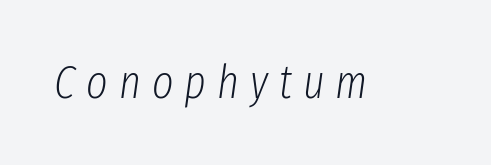
The image shows 46 px light, condensed type, italic (leaning right); set unusually wide letter spacing (+0.24 em), not underlined; low stroke contrast and a medium x-height.
